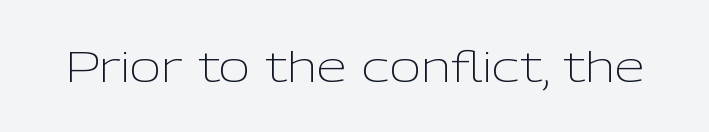
Q: Is the text bold? A: No.
Q: Is the text italic (slanted)? A: No, it is upright.
Q: Is the typeface a serif or a sans-serif typeface? A: Sans-serif.
Q: Is the text underlined? A: No.
Q: Is the spacing between letters normal or unusually wide? A: Normal.
Q: Width (condensed, normal, or wide)? A: Normal.
Q: Stroke contrast? A: Low.
Q: x-height? A: Medium.
Q: Monospaced? A: No.
